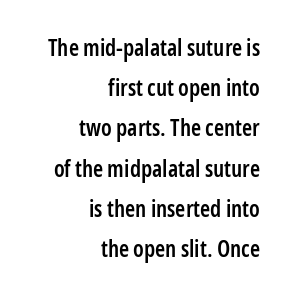
These lines stack with their right ends in a neat column. Emphasis by weight is partial: semibold. Nobody touched the tracking dial on this one. The specimen reads as upright at a glance. The string is rendered with underlining switched off.
